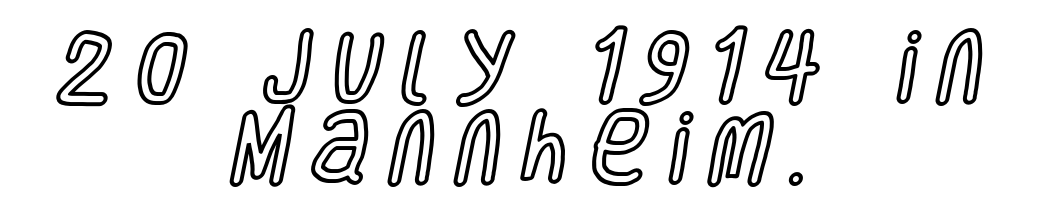
{"width": "condensed", "x_height": "large", "monospaced": "no", "underline": "no", "align": "center", "line_spacing": "tight", "line_spacing_ratio": 1.02, "letter_spacing": "wide", "letter_spacing_em": 0.27, "glyph_px": 79}
